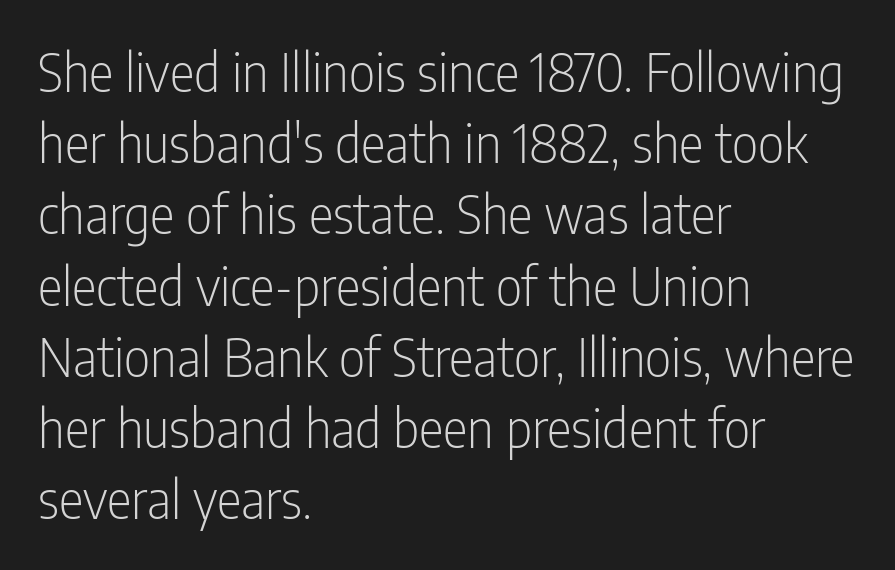
Q: Is the text bold? A: No.
Q: Is the text italic (slanted)? A: No, it is upright.
Q: Is the typeface a serif or a sans-serif typeface? A: Sans-serif.
Q: Is the text underlined? A: No.
Q: How is the paragraph aligned? A: Left-aligned.
Q: Is the spacing between letters normal or unusually wide? A: Normal.
Q: Is the spacing between lines tight, normal or loose? A: Normal.
Q: Width (condensed, normal, or wide)? A: Condensed.
Q: Stroke contrast? A: Low.
Q: x-height? A: Medium.
Q: Monospaced? A: No.
